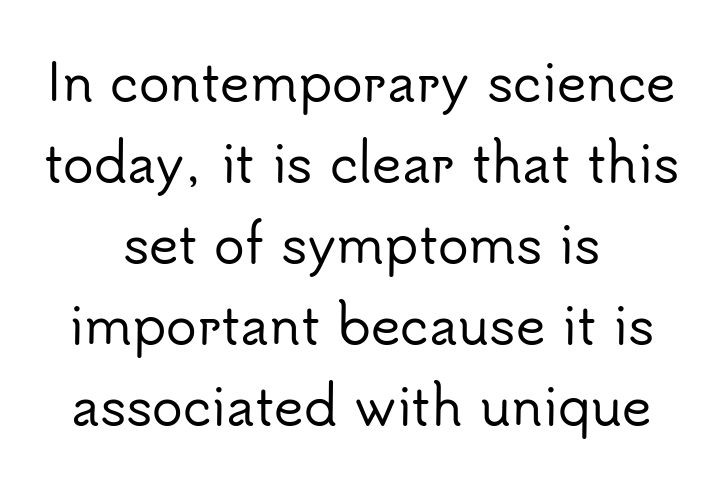
Q: Is the text italic (slanted)? A: No, it is upright.
Q: Is the typeface a serif or a sans-serif typeface? A: Sans-serif.
Q: Is the text underlined? A: No.
Q: How is the paragraph aligned? A: Centered.
Q: Is the spacing between letters normal or unusually wide? A: Normal.
Q: Is the spacing between lines tight, normal or loose? A: Normal.
Q: Width (condensed, normal, or wide)? A: Normal.
Q: Stroke contrast? A: Low.
Q: x-height? A: Small.
Q: Monospaced? A: No.
